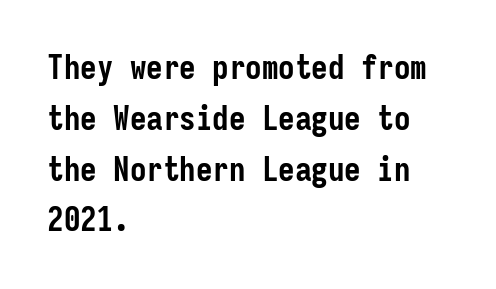
Notice how descenders clear the ascenders below comfortably — that's standard leading. Pretty heavy lettering here — definitely bold. Descenders are the only things crossing below the line. Look at the bottom of the vertical strokes: they stop flat, with no serifs. Tall strokes in this sample are plumb rather than angled. Students, note that the glyphs here touch the page at normal intervals.
